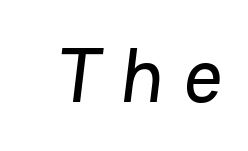
Q: Is the typeface a serif or a sans-serif typeface? A: Sans-serif.
Q: Is the text underlined? A: No.
Q: Is the spacing between letters normal or unusually wide? A: Unusually wide.
Q: Width (condensed, normal, or wide)? A: Normal.
Q: Stroke contrast? A: Low.
Q: x-height? A: Medium.
Q: Monospaced? A: No.
